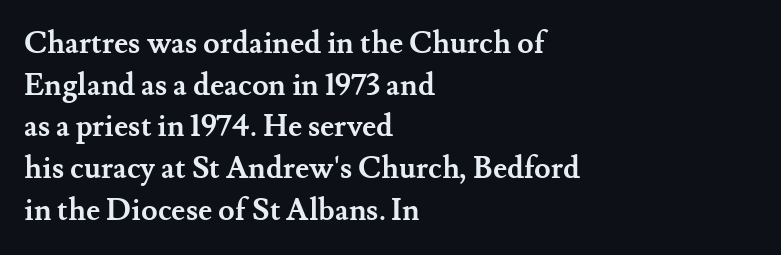
What weight is shown? A full bold with thick strokes. A roman cut, with each character standing at attention. The space beneath each line is pristine and unruled. Notice how descenders clear the ascenders below comfortably — that's standard leading. This sample has the flowing, uneven cadence of proportional lettering. No extra tracking has been applied to these lines.
